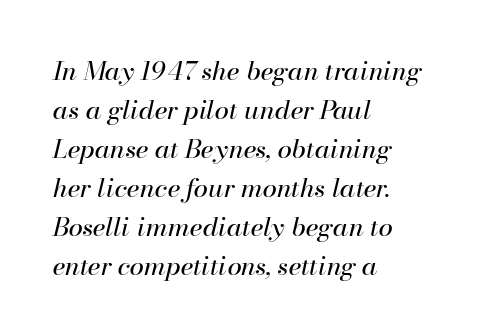
An italicized treatment has been applied to the whole sample. Nothing unusual about the tracking: characters are spaced as the font intends. The zone under the glyphs is completely vacant. Leading matches the norm, producing a regular column. In CSS terms this would be text-align: left.
